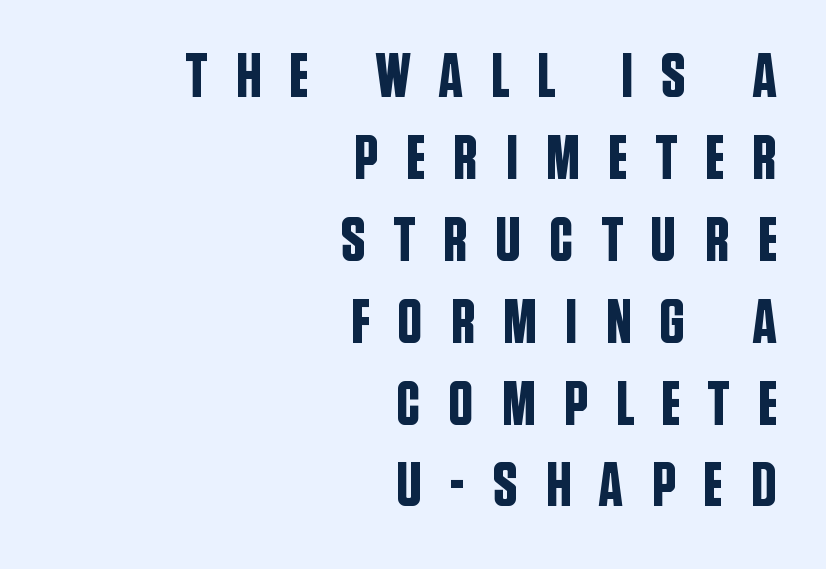
How would I describe the line gaps? Plain and ordinary. Compared with a flush-left layout, this one pins lines to the opposite, right side. Descenders hang freely into open space. What kind of face is this? One without serifs — a sans.
